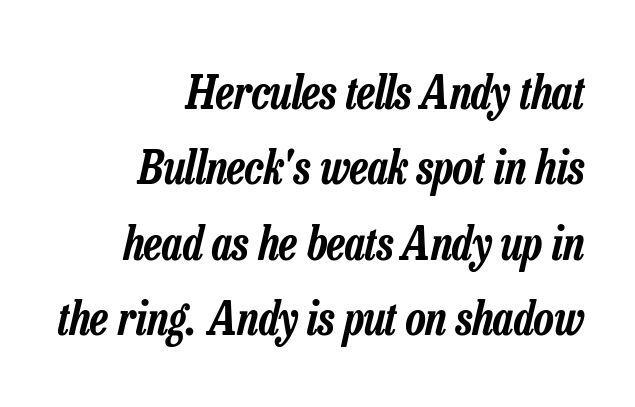
These lines keep a tight, regular rhythm from letter to letter. Successive baselines arrive at the customary interval. The lines in this sample share a right terminus and differ only in where they begin. Character widths vary here, with narrow letters taking less room than wide ones.
